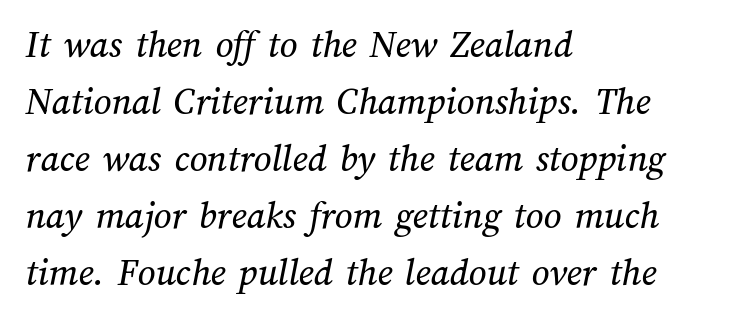
The image shows 39 px text type; set left-aligned, normal line spacing (1.46x), normal letter spacing, not underlined; medium stroke contrast and a medium x-height.
